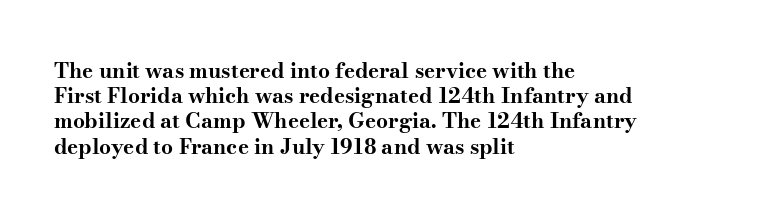
Q: Is the text bold? A: Yes.
Q: Is the text italic (slanted)? A: No, it is upright.
Q: Is the text underlined? A: No.
Q: How is the paragraph aligned? A: Left-aligned.
Q: Is the spacing between letters normal or unusually wide? A: Normal.
